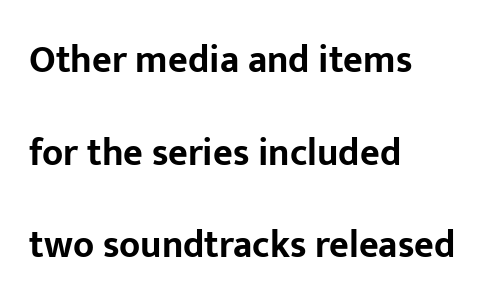
Descenders hang freely into open space. Visually the block forms a straight wall on the left and a jagged coastline on the right. The tracking reads as untouched default to a designer's eye. Leading is clearly above the norm, producing a sparse column.
